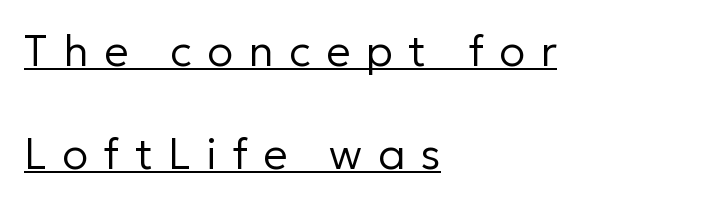
The image shows 43 px regular-weight sans-serif type, upright; set left-aligned, loose line spacing (2.39x), unusually wide letter spacing (+0.36 em), underlined; low stroke contrast and a medium x-height.
